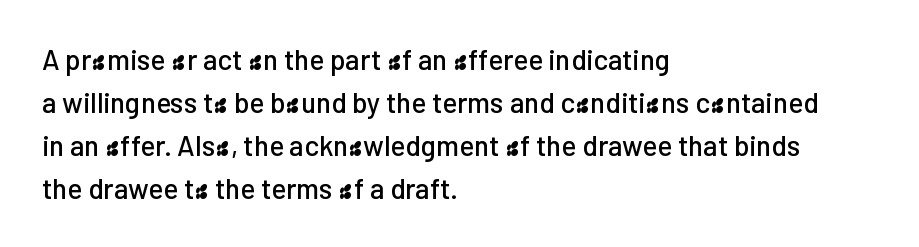
Varying glyph widths throughout — classic text-font behaviour. Only glyphs here, with clear space below each row. The designer went with a sans here, leaving each stem footless. You could call the tracking neutral — neither tight nor loose.
